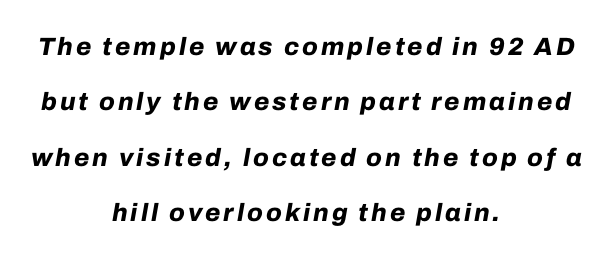
The image shows 25 px bold type, italic (leaning right); set centered, loose line spacing (2.22x), not underlined.
